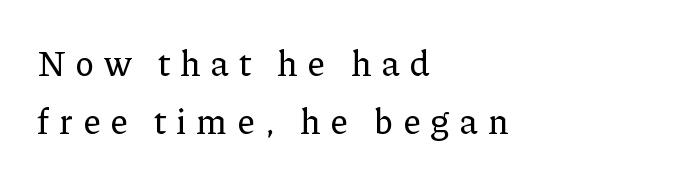
Q: Is the text italic (slanted)? A: No, it is upright.
Q: Is the typeface a serif or a sans-serif typeface? A: Serif.
Q: Is the text underlined? A: No.
Q: How is the paragraph aligned? A: Left-aligned.
Q: Is the spacing between letters normal or unusually wide? A: Unusually wide.
Q: Is the spacing between lines tight, normal or loose? A: Normal.
Q: Width (condensed, normal, or wide)? A: Normal.
Q: Stroke contrast? A: Low.
Q: x-height? A: Medium.
Q: Monospaced? A: No.
